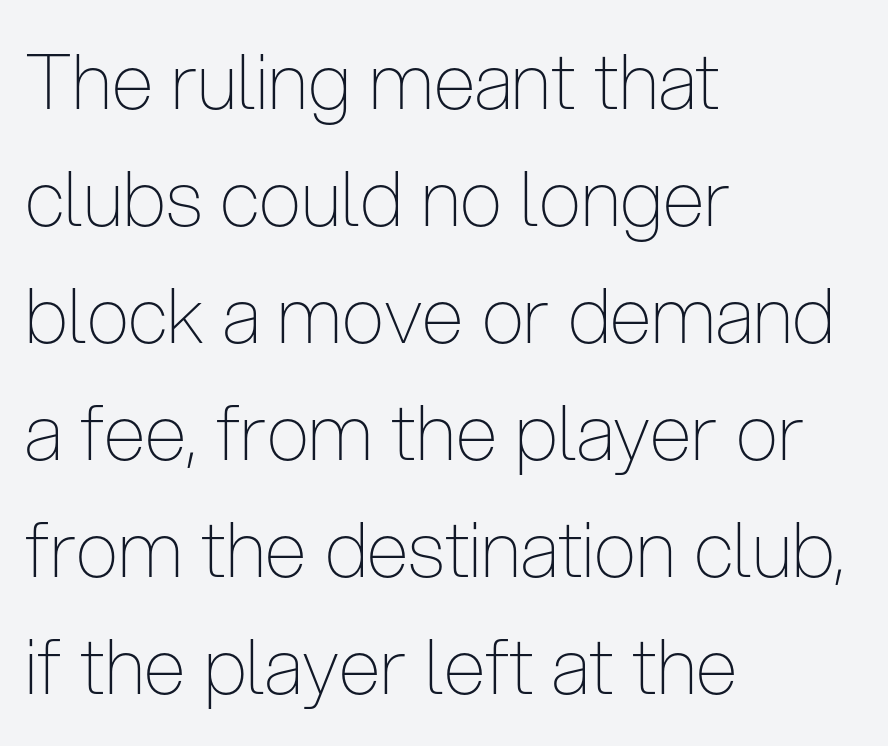
These lines keep a tight, regular rhythm from letter to letter. The lines in this sample share a left origin and differ only in where they stop. Looks like regular typesetting: each glyph gets only the width it needs. This sample uses an upright cut, with every glyph sitting square on the baseline.
